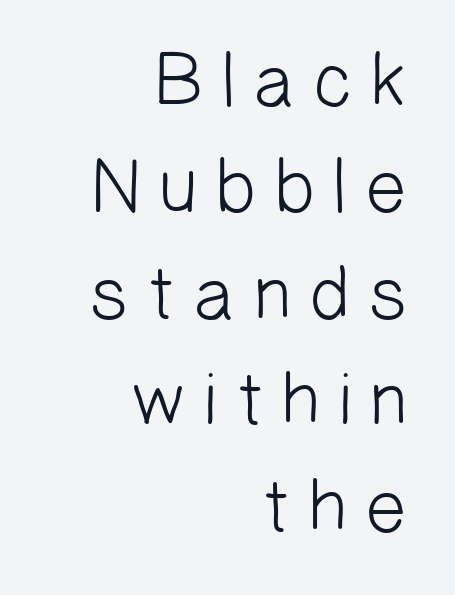
Q: Is the text bold? A: No.
Q: Is the typeface a serif or a sans-serif typeface? A: Sans-serif.
Q: Is the text underlined? A: No.
Q: How is the paragraph aligned? A: Right-aligned.
Q: Is the spacing between lines tight, normal or loose? A: Normal.
Q: Width (condensed, normal, or wide)? A: Normal.
Q: Stroke contrast? A: Low.
Q: x-height? A: Medium.
Q: Monospaced? A: No.
